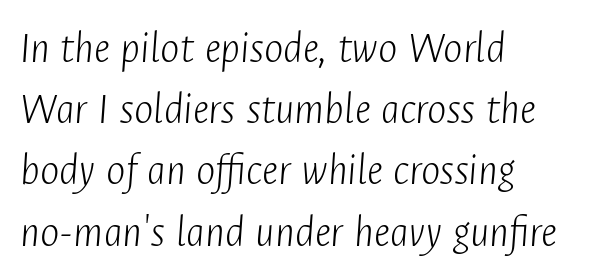
The image shows 46 px light, condensed type, italic (leaning right); set left-aligned, normal line spacing (1.33x), normal letter spacing, not underlined; low stroke contrast and a medium x-height.
